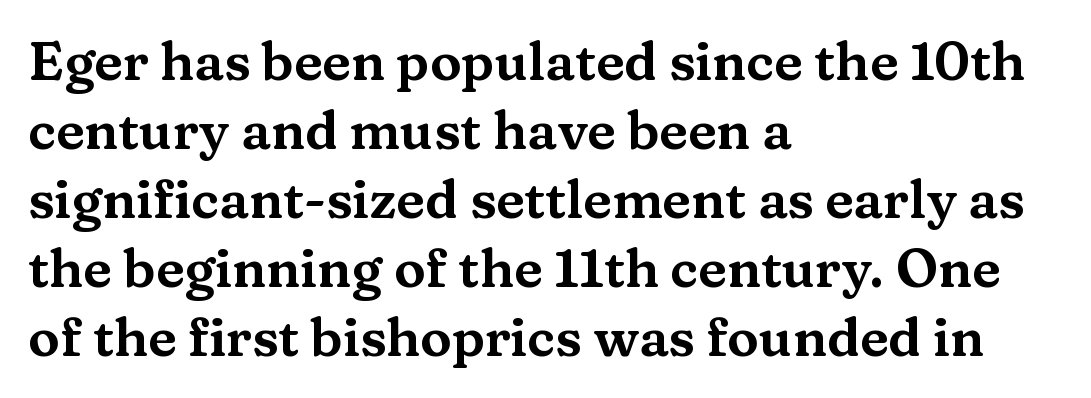
Q: Is the text italic (slanted)? A: No, it is upright.
Q: Is the typeface a serif or a sans-serif typeface? A: Serif.
Q: Is the text underlined? A: No.
Q: How is the paragraph aligned? A: Left-aligned.
Q: Is the spacing between letters normal or unusually wide? A: Normal.
Q: Is the spacing between lines tight, normal or loose? A: Normal.
Q: Width (condensed, normal, or wide)? A: Wide.
Q: Stroke contrast? A: Medium.
Q: x-height? A: Medium.
Q: Monospaced? A: No.
